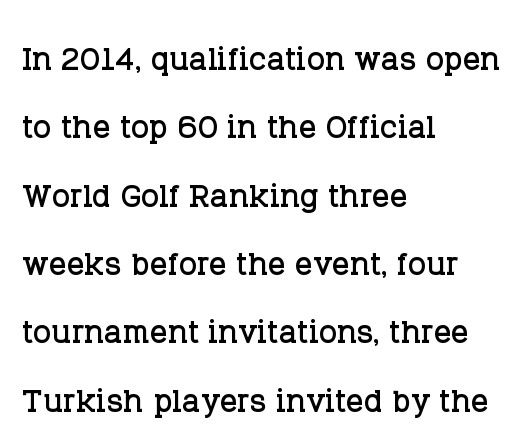
Q: Is the text italic (slanted)? A: No, it is upright.
Q: Is the typeface a serif or a sans-serif typeface? A: Serif.
Q: Is the text underlined? A: No.
Q: How is the paragraph aligned? A: Left-aligned.
Q: Is the spacing between letters normal or unusually wide? A: Normal.
Q: Is the spacing between lines tight, normal or loose? A: Normal.
Q: Width (condensed, normal, or wide)? A: Normal.
Q: Stroke contrast? A: Low.
Q: x-height? A: Large.
Q: Monospaced? A: No.
